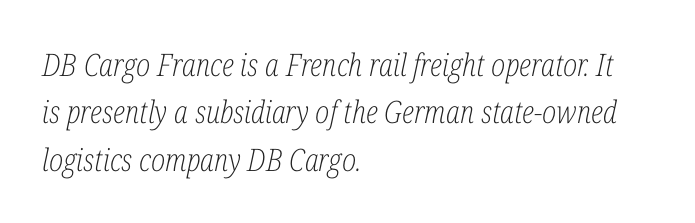
The image shows 31 px light, condensed serif type, italic (leaning right); set left-aligned, normal line spacing (1.53x), normal letter spacing, not underlined; low stroke contrast and a medium x-height.
